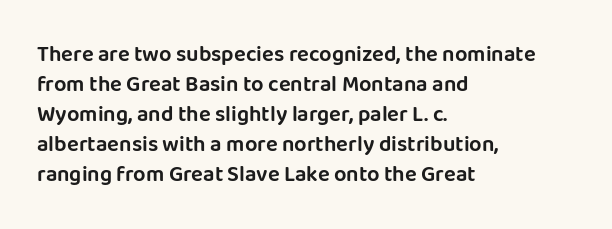
Decoration check: the copy has no underline. A roman cut, with each character standing at attention. The line-height multiplier appears to be the usual default. In CSS terms this would be text-align: left. Words appear dense and cohesive because spacing is normal.
